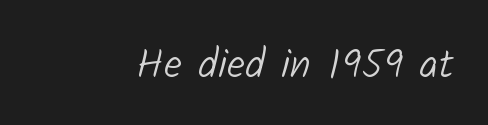
The image shows 41 px light sans-serif type; set normal letter spacing, not underlined; low stroke contrast and a medium x-height.
